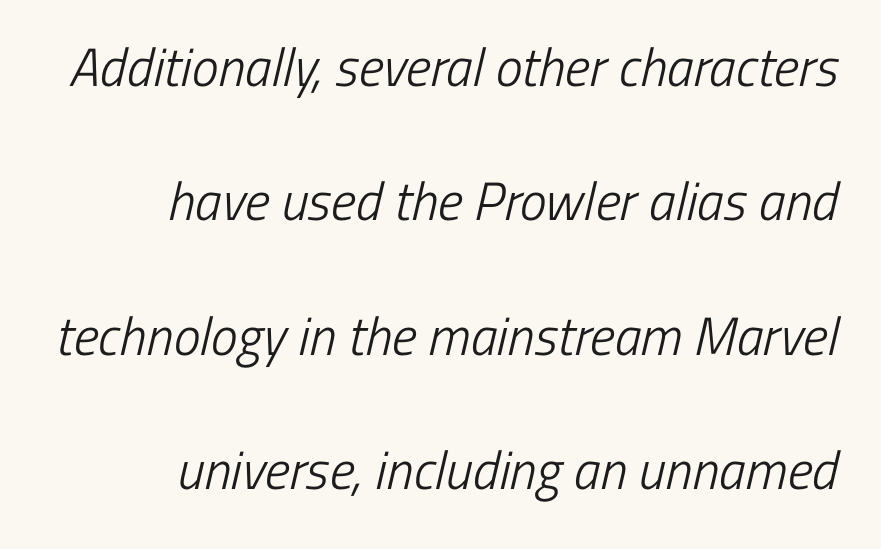
Do the characters align in a grid? No, the font is proportional. Does the copy run flush right? Yes — the right margin is perfectly even. Clear beneath every line of the passage. Rows of type keep a wide berth in the vertical direction.
